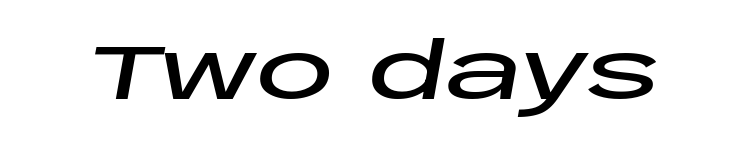
The image shows 78 px wide type, italic (leaning right); set normal letter spacing, not underlined; low stroke contrast and a large x-height.
